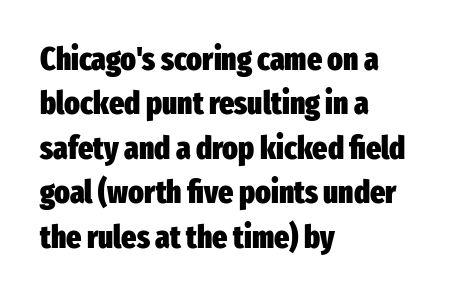
Q: Is the text bold? A: Yes.
Q: Is the text italic (slanted)? A: No, it is upright.
Q: Is the typeface a serif or a sans-serif typeface? A: Sans-serif.
Q: Is the text underlined? A: No.
Q: How is the paragraph aligned? A: Left-aligned.
Q: Is the spacing between letters normal or unusually wide? A: Normal.
Q: Is the spacing between lines tight, normal or loose? A: Normal.
Q: Width (condensed, normal, or wide)? A: Condensed.
Q: Stroke contrast? A: Low.
Q: x-height? A: Medium.
Q: Monospaced? A: No.
